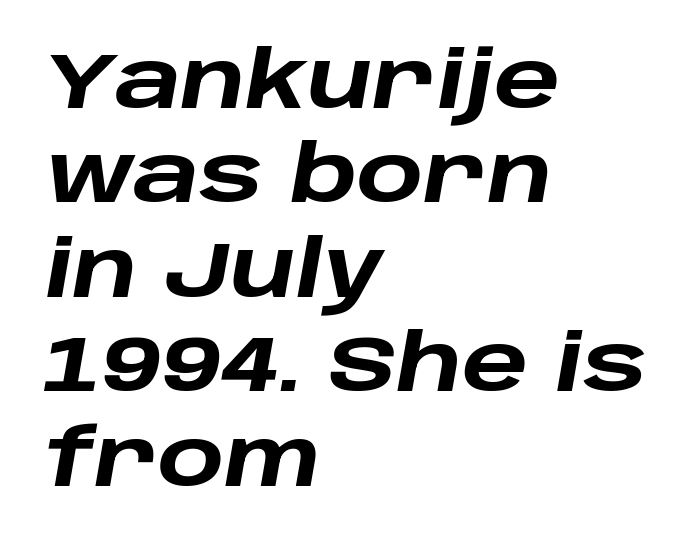
{"italic": "yes", "lean": "right", "slant_degrees": 10, "bold": "yes", "weight": "heavy", "width": "wide", "stroke_contrast": "low", "x_height": "large", "monospaced": "no", "underline": "no", "align": "left", "line_spacing_ratio": 1.21, "letter_spacing": "normal", "letter_spacing_em": 0.0, "glyph_px": 78}
